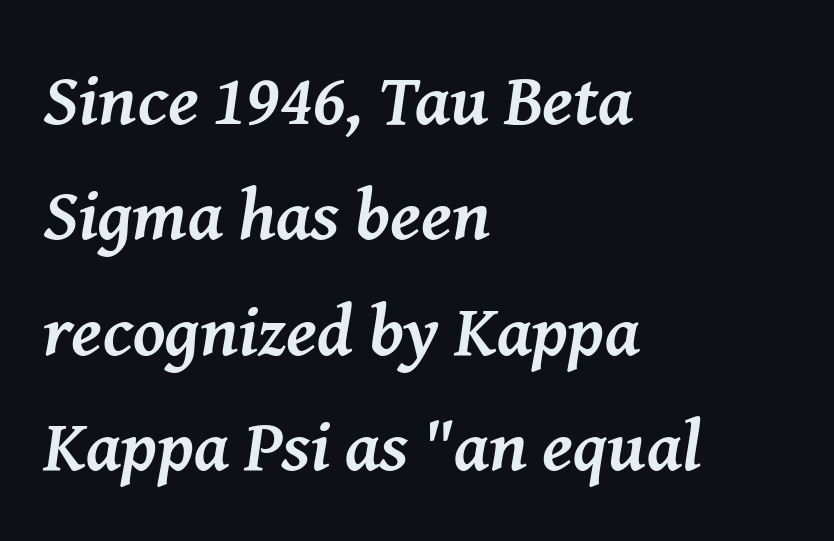
The image shows 73 px semibold serif type, italic (leaning right); set left-aligned, normal line spacing (1.58x), normal letter spacing, not underlined; medium stroke contrast and a medium x-height.
